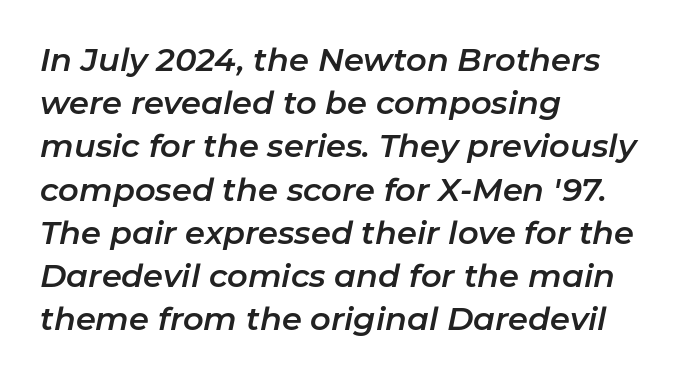
Only glyphs here, with clear space below each row. These lines are set flush left with a ragged right edge. The tracking reads as untouched default to a designer's eye. This sample has the flowing, uneven cadence of proportional lettering. The rendering uses a moderate line-height, typical for paragraphs.
